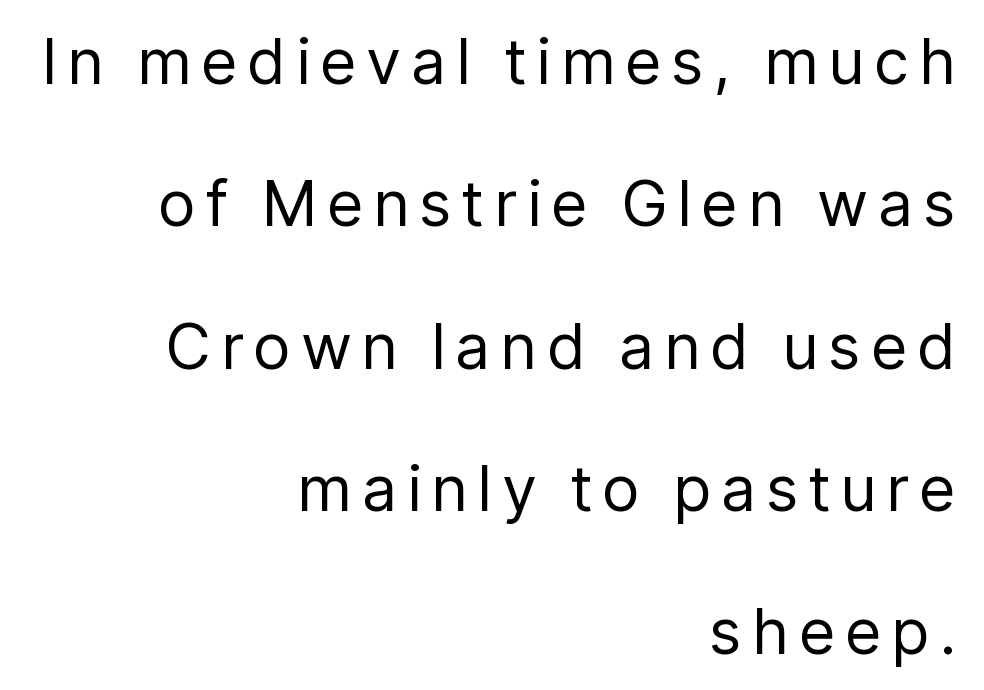
The image shows 63 px regular-weight sans-serif type, upright; set right-aligned, loose line spacing (2.26x), not underlined; low stroke contrast and a medium x-height.
